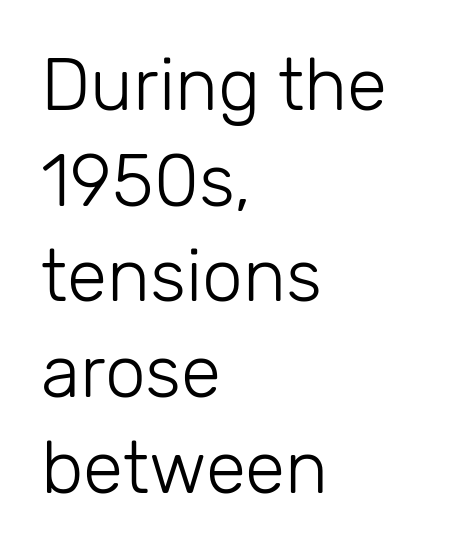
Q: Is the text bold? A: No.
Q: Is the text italic (slanted)? A: No, it is upright.
Q: Is the typeface a serif or a sans-serif typeface? A: Sans-serif.
Q: Is the text underlined? A: No.
Q: How is the paragraph aligned? A: Left-aligned.
Q: Is the spacing between letters normal or unusually wide? A: Normal.
Q: Is the spacing between lines tight, normal or loose? A: Normal.
Q: Width (condensed, normal, or wide)? A: Normal.
Q: Stroke contrast? A: Low.
Q: x-height? A: Medium.
Q: Monospaced? A: No.
